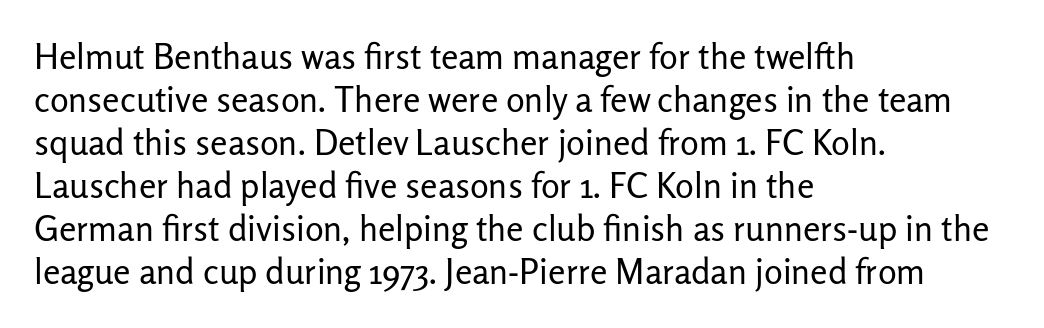
The face used here is rendered with its standard letterfit. The text block is weighted toward the left margin, trailing off unevenly rightward. Letters rest on an invisible, unmarked baseline. Nope, no serifs anywhere on these letters.
